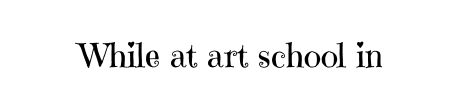
Q: Is the text bold? A: No.
Q: Is the text italic (slanted)? A: No, it is upright.
Q: Is the typeface a serif or a sans-serif typeface? A: Serif.
Q: Is the text underlined? A: No.
Q: Is the spacing between letters normal or unusually wide? A: Normal.
Q: Width (condensed, normal, or wide)? A: Normal.
Q: Stroke contrast? A: High.
Q: x-height? A: Medium.
Q: Monospaced? A: No.
